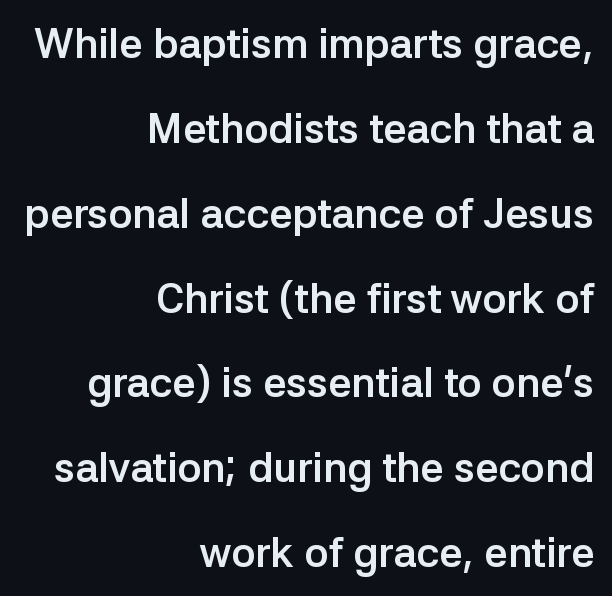
Vertically, the passage feels expansive, rows floating well apart. You could not count columns in this text — the font is proportionally spaced. Unmarked baselines from the first word to the last. One-word summary of the alignment: right. Italic: no, the glyphs are upright roman.
